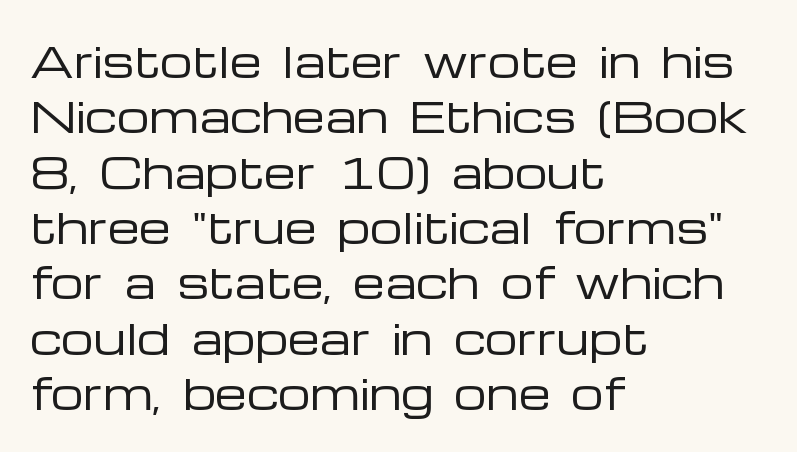
The image shows 41 px regular-weight, wide sans-serif type, upright; set left-aligned, normal line spacing (1.35x), normal letter spacing, not underlined; low stroke contrast and a medium x-height.
